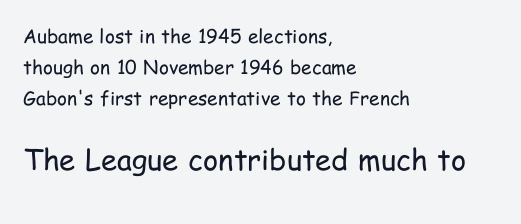
Q: Is the text bold? A: No.
Q: Is the text italic (slanted)? A: No, it is upright.
Q: Is the typeface a serif or a sans-serif typeface? A: Sans-serif.
Q: Is the text underlined? A: No.
Q: How is the paragraph aligned? A: Left-aligned.
Q: Is the spacing between letters normal or unusually wide? A: Normal.
Q: Is the spacing between lines tight, normal or loose? A: Normal.
Q: Which block of text is set in a larger size, the first (top) or the second (bottom)? A: The second (bottom) one.
Q: Width (condensed, normal, or wide)? A: Condensed.
Q: Stroke contrast? A: Low.
Q: x-height? A: Medium.
Q: Monospaced? A: No.
